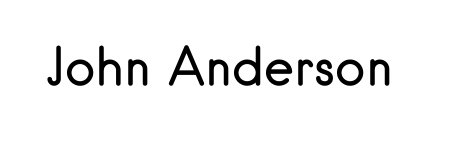
{"serif": "no", "italic": "no", "bold": "no", "weight": "regular", "width": "normal", "stroke_contrast": "low", "x_height": "small", "monospaced": "no", "underline": "no", "letter_spacing": "normal", "letter_spacing_em": 0.0, "glyph_px": 51}
